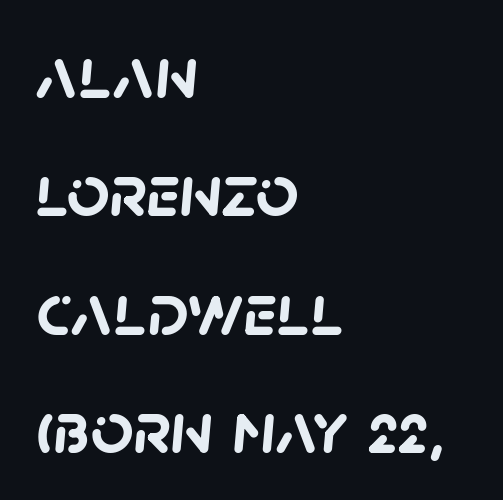
Q: Is the text bold? A: Yes.
Q: Is the typeface a serif or a sans-serif typeface? A: Sans-serif.
Q: Is the text underlined? A: No.
Q: How is the paragraph aligned? A: Left-aligned.
Q: Is the spacing between letters normal or unusually wide? A: Normal.
Q: Is the spacing between lines tight, normal or loose? A: Normal.
Q: Width (condensed, normal, or wide)? A: Normal.
Q: Stroke contrast? A: Low.
Q: x-height? A: Large.
Q: Monospaced? A: No.
